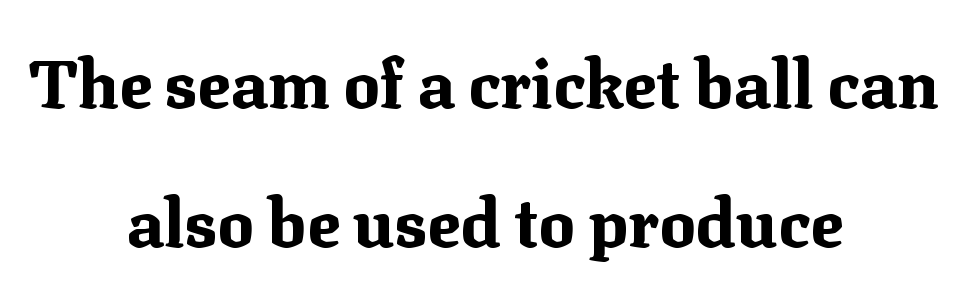
Q: Is the text bold? A: Yes.
Q: Is the text italic (slanted)? A: No, it is upright.
Q: Is the typeface a serif or a sans-serif typeface? A: Serif.
Q: Is the text underlined? A: No.
Q: How is the paragraph aligned? A: Centered.
Q: Is the spacing between letters normal or unusually wide? A: Normal.
Q: Is the spacing between lines tight, normal or loose? A: Loose.
Q: Width (condensed, normal, or wide)? A: Normal.
Q: Stroke contrast? A: Medium.
Q: x-height? A: Medium.
Q: Monospaced? A: No.
